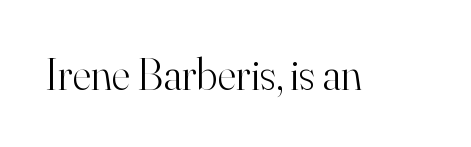
Serif or sans? Serif — the stroke terminals have little feet. The type is set solid horizontally, with unmodified tracking. Character widths vary here, with narrow letters taking less room than wide ones. Quick note: underline off. Stroke mass is kept to a normal reading level or below.
